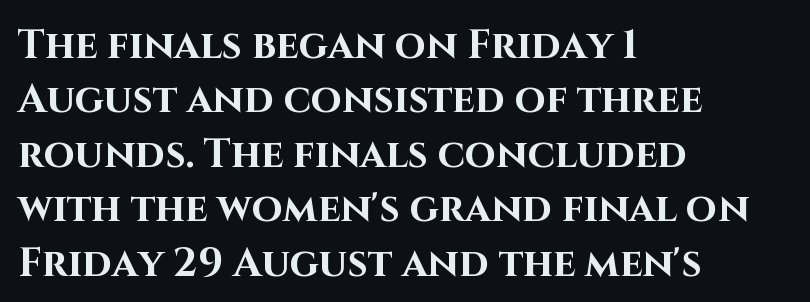
The image shows 40 px bold sans-serif type, upright; set left-aligned, normal line spacing (1.36x), normal letter spacing, not underlined; high stroke contrast and a large x-height.
